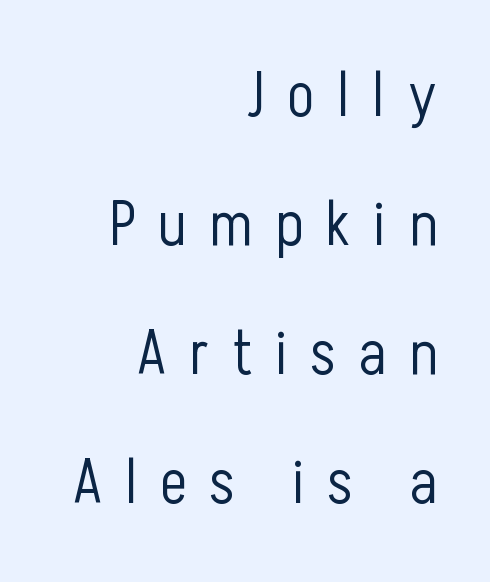
The image shows 63 px light, condensed sans-serif type, upright; set right-aligned, loose line spacing (2.05x), unusually wide letter spacing (+0.36 em), not underlined; low stroke contrast and a medium x-height.
